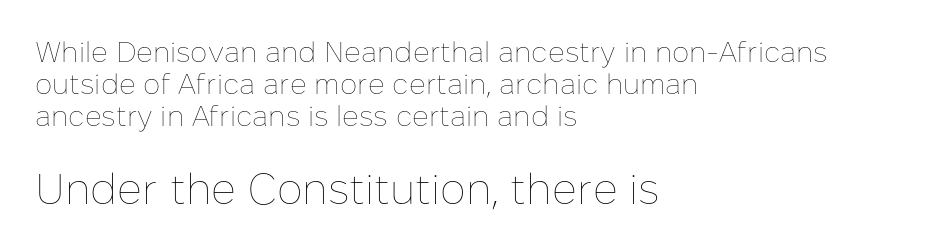
{"italic": "no", "bold": "no", "weight": "thin", "width": "normal", "stroke_contrast": "low", "x_height": "medium", "monospaced": "no", "underline": "no", "align": "left", "line_spacing": "tight", "line_spacing_ratio": 1.1, "letter_spacing": "normal", "letter_spacing_em": 0.0, "larger_block": "second", "size_ratio": 1.48, "glyph_px": 43}
